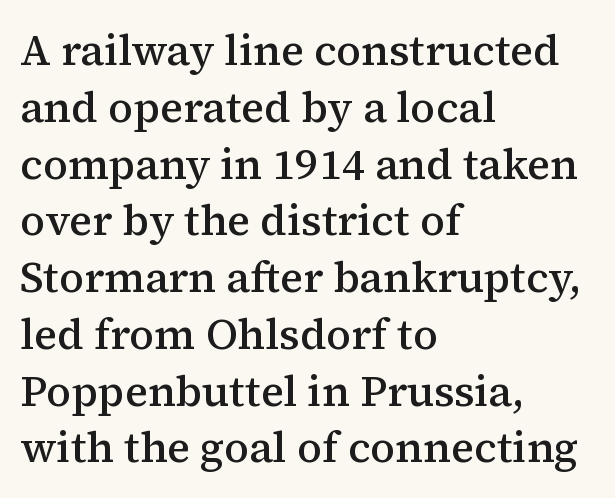
Teacher's note: observe the even left margin — that is flush-left alignment. The letters advance in unequal steps, a hallmark of proportional type. The horizontal fit of the characters is conventional and even. The block of text has a typical density, with ordinary space between rows. Honestly, there is no underline to notice here at all. Italic? Not at all — the glyphs are vertical.
